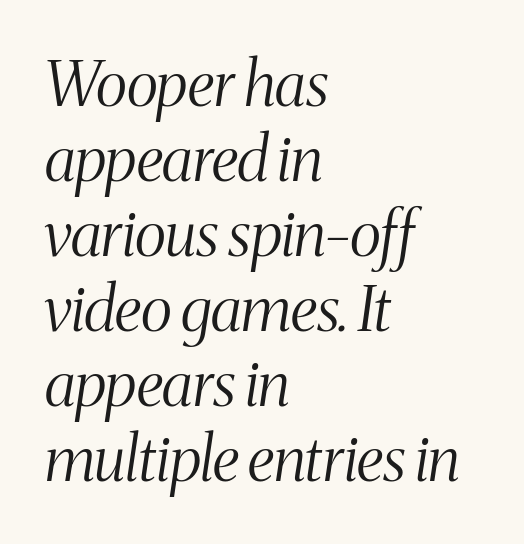
The image shows 62 px light, condensed serif type, italic (leaning right); set left-aligned, line spacing 1.21x, normal letter spacing, not underlined; medium stroke contrast and a medium x-height.
